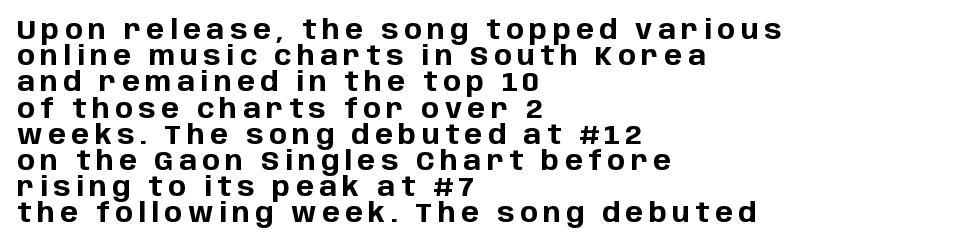
The leading is snug, giving the passage a crowded texture. Leftover space on each line is placed entirely after the last word. Designer's note — italics off, roman on. The line texture is sparse and dotted thanks to wide tracking. How heavy is the stroke? Heavy — this is a bold.
